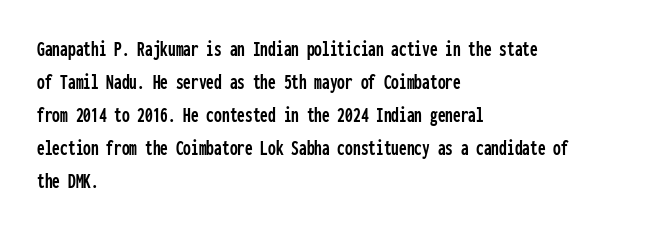
A clean baseline with only descenders dipping below it. Standard letterfit; no display-style spreading of the glyphs. Notice how descenders clear the ascenders below comfortably — that's standard leading. It's the straight-up-and-down kind of type. Does the copy run flush right? No — it runs flush left.
